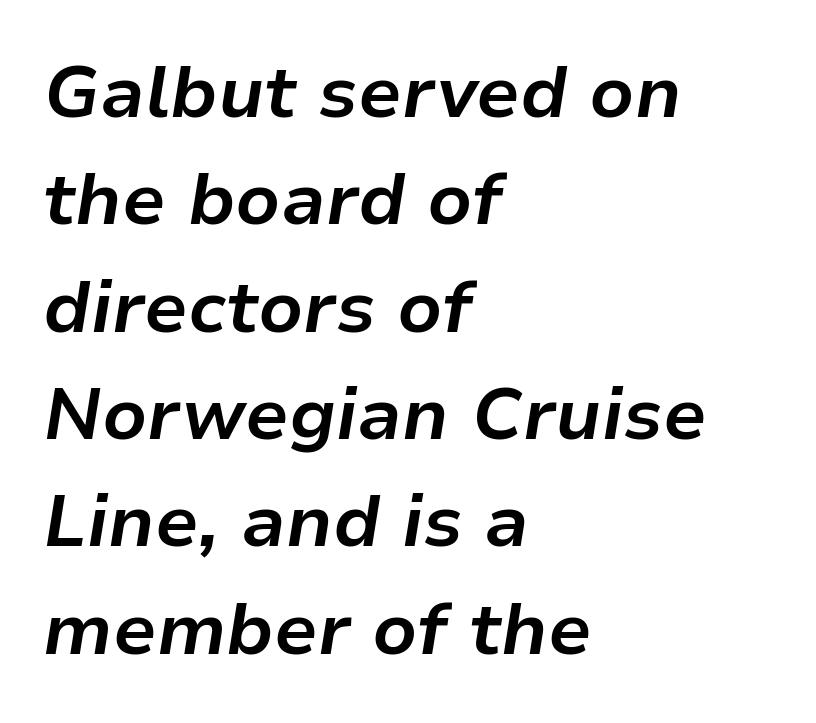
{"italic": "yes", "lean": "right", "slant_degrees": 9, "bold": "yes", "weight": "bold", "width": "normal", "stroke_contrast": "low", "x_height": "medium", "monospaced": "no", "underline": "no", "align": "left", "line_spacing": "normal", "line_spacing_ratio": 1.47, "letter_spacing": "normal", "letter_spacing_em": 0.0, "glyph_px": 73}
